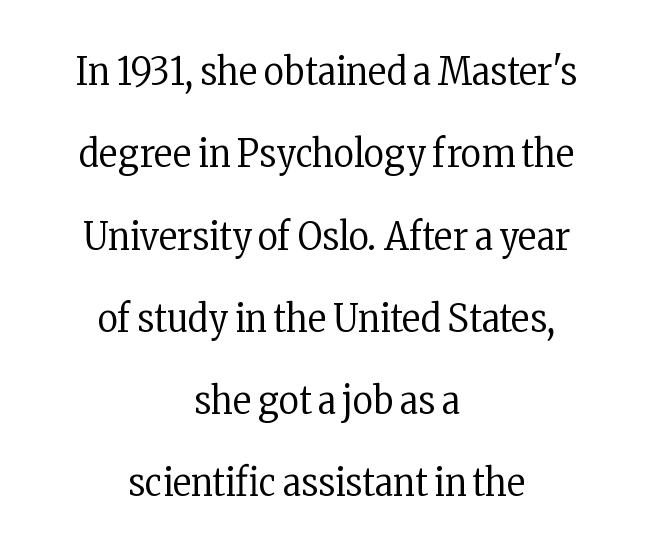
The image shows 39 px regular-weight, condensed serif type, upright; set centered, loose line spacing (2.11x), normal letter spacing, not underlined; low stroke contrast and a medium x-height.
